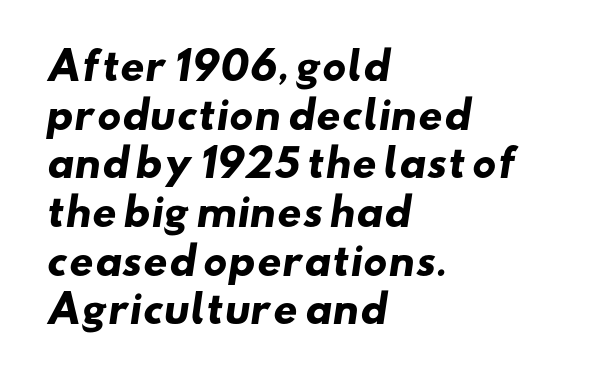
Q: Is the text bold? A: Yes.
Q: Is the typeface a serif or a sans-serif typeface? A: Sans-serif.
Q: Is the text underlined? A: No.
Q: How is the paragraph aligned? A: Left-aligned.
Q: Is the spacing between letters normal or unusually wide? A: Normal.
Q: Is the spacing between lines tight, normal or loose? A: Normal.
Q: Width (condensed, normal, or wide)? A: Wide.
Q: Stroke contrast? A: Low.
Q: x-height? A: Small.
Q: Monospaced? A: No.
